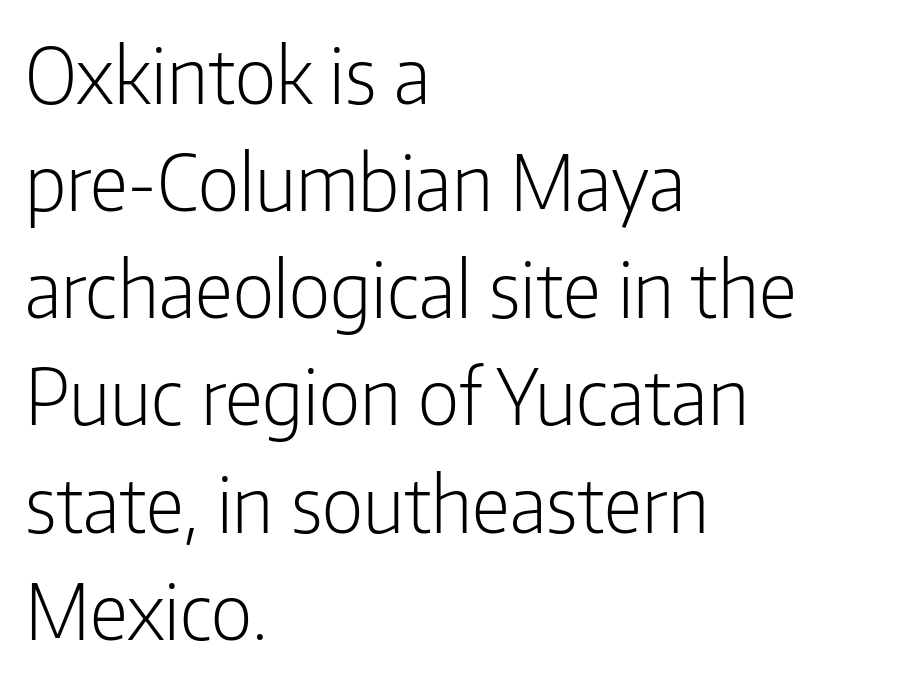
Honestly, the letter spacing is just normal — you wouldn't notice it. Posture: vertical. Horizontally, the lines are justified to the leading edge only. The foot of each line stays bare and open.
